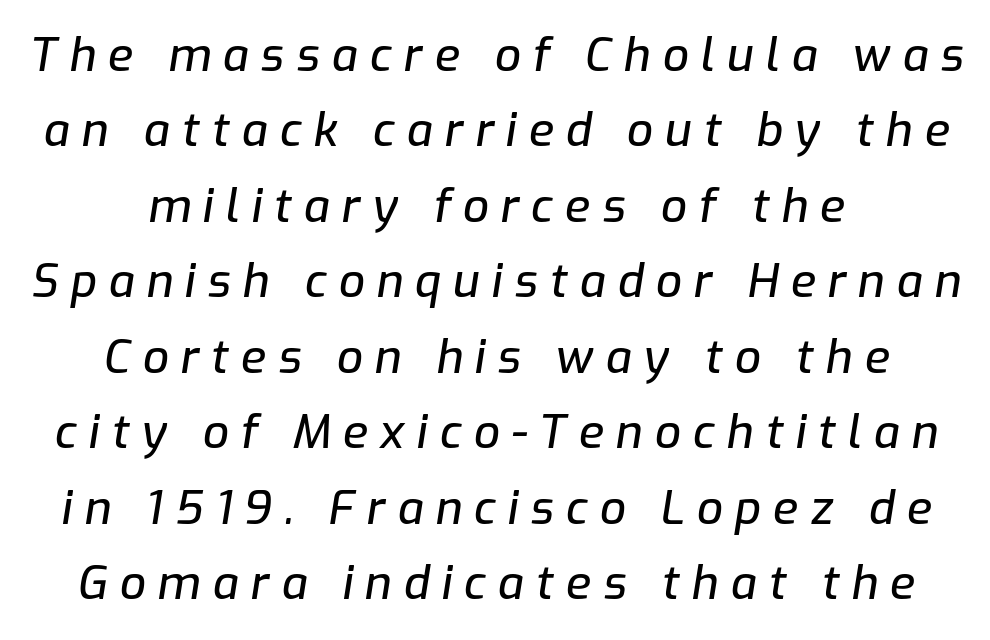
The image shows 46 px text type, italic (leaning right); set centered, normal line spacing (1.64x), unusually wide letter spacing (+0.26 em), not underlined; low stroke contrast and a medium x-height.
